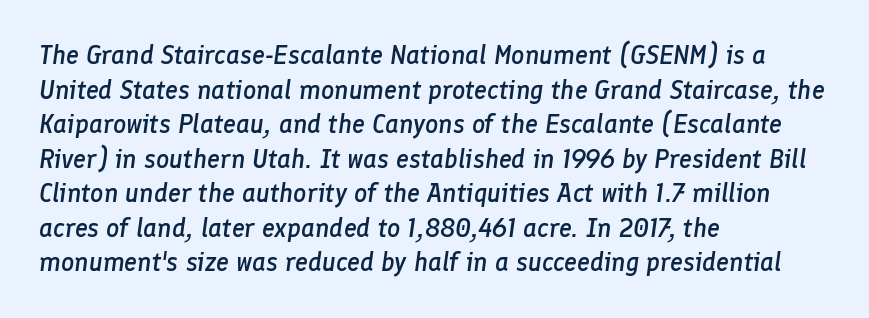
Q: Is the text bold? A: Semi-bold.
Q: Is the text italic (slanted)? A: Yes, it leans right by about 8 degrees.
Q: Is the text underlined? A: No.
Q: How is the paragraph aligned? A: Left-aligned.
Q: Is the spacing between letters normal or unusually wide? A: Normal.
Q: Is the spacing between lines tight, normal or loose? A: Normal.
